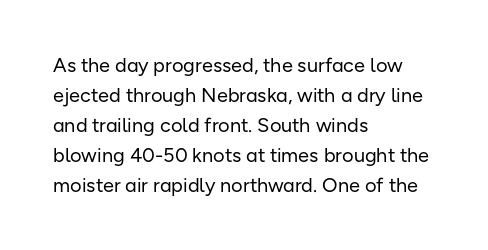
Q: Is the text bold? A: No.
Q: Is the text italic (slanted)? A: No, it is upright.
Q: Is the text underlined? A: No.
Q: How is the paragraph aligned? A: Left-aligned.
Q: Is the spacing between letters normal or unusually wide? A: Normal.
Q: Is the spacing between lines tight, normal or loose? A: Normal.
